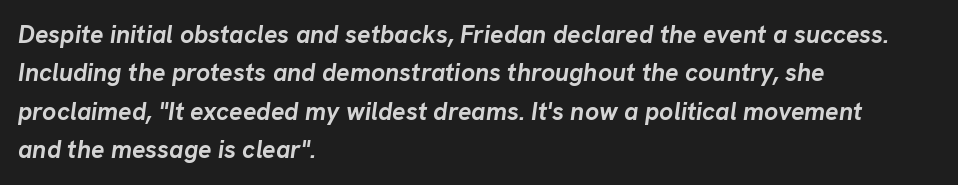
The image shows 25 px bold type, italic (leaning right); set left-aligned, normal line spacing (1.54x), normal letter spacing, not underlined.
